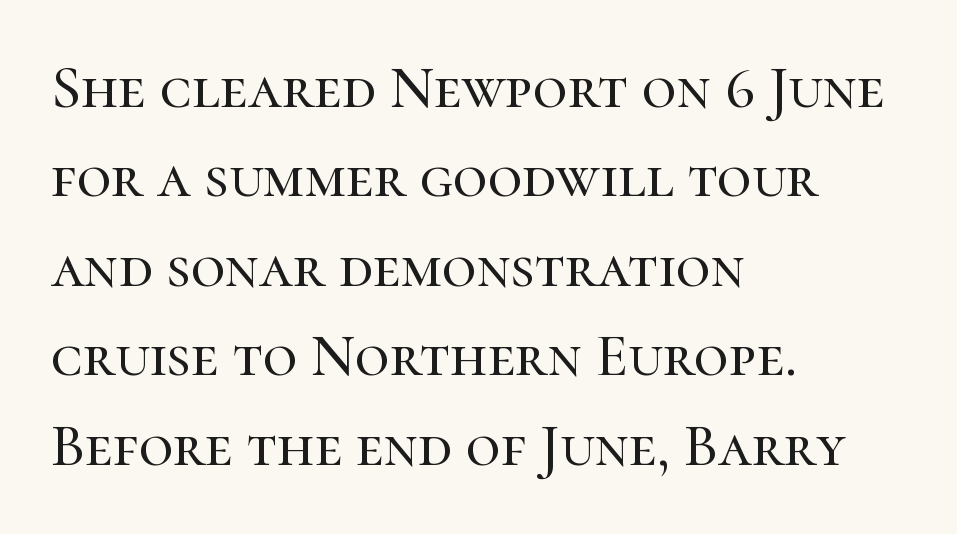
The letterforms sit shoulder to shoulder at normal distance. The baseline area is clear. A typesetter would label this face a serif. One-word summary of the alignment: left. The designer left line spacing at the default. Ordinary non-slanted type is in use.
